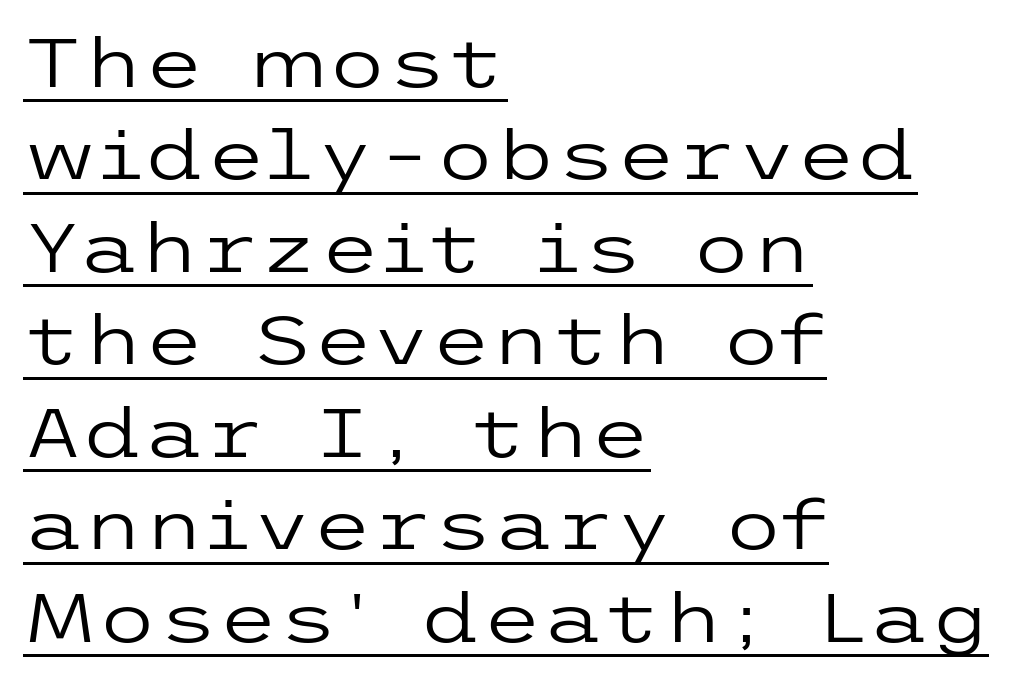
The image shows 69 px regular-weight, wide sans-serif type, upright; set left-aligned, normal line spacing (1.34x), normal letter spacing, underlined; low stroke contrast and a medium x-height.
